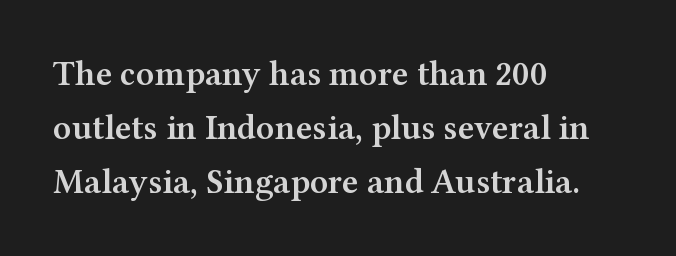
Do the characters align in a grid? No, the font is proportional. I'd call this a serif setting — the letters wear small feet. Line beginnings align vertically; line endings do not. Observe the ordinary spacing: letters are neighbours, not strangers.
